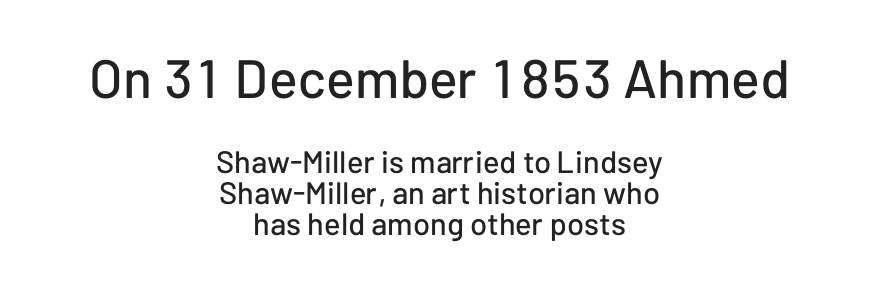
Note the varied advance widths — an 'i' is clearly narrower than an 'm'. Nope, no serifs anywhere on these letters. If you squint, the top block still reads clearly — it's the larger of the two. A clean baseline with only descenders dipping below it. Honestly, the letter spacing is just normal — you wouldn't notice it. Rows of type sit shoulder to shoulder in the vertical direction.
